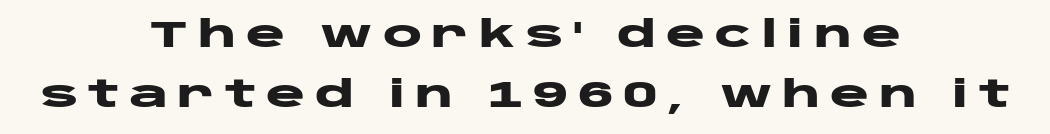
{"serif": "no", "italic": "no", "bold": "yes", "weight": "heavy", "width": "wide", "stroke_contrast": "low", "x_height": "large", "monospaced": "no", "underline": "no", "align": "center", "line_spacing": "normal", "line_spacing_ratio": 1.63, "letter_spacing": "wide", "letter_spacing_em": 0.26, "glyph_px": 37}
